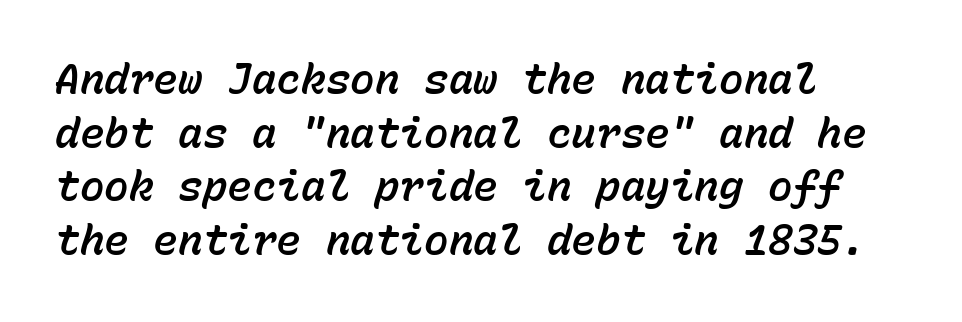
Nobody drew a line under any word here. The ragged edge is on the right, which tells us the setting is flush left. The face used here is rendered with its standard letterfit. Horizontal bands of white between lines are of average thickness.
